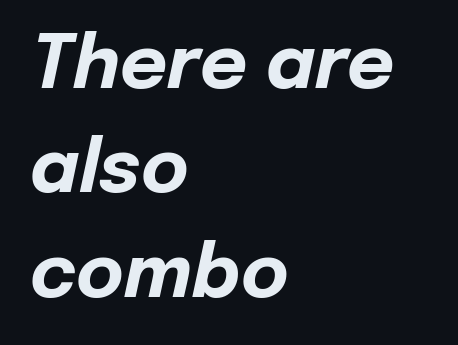
Q: Is the text bold? A: Yes.
Q: Is the text italic (slanted)? A: Yes, it leans right by about 12 degrees.
Q: Is the text underlined? A: No.
Q: How is the paragraph aligned? A: Left-aligned.
Q: Is the spacing between letters normal or unusually wide? A: Normal.
Q: Is the spacing between lines tight, normal or loose? A: Normal.
Q: Width (condensed, normal, or wide)? A: Normal.
Q: Stroke contrast? A: Low.
Q: x-height? A: Medium.
Q: Monospaced? A: No.
